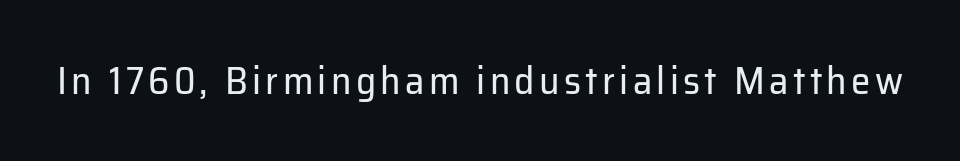
The image shows 39 px regular-weight sans-serif type, upright; set not underlined; low stroke contrast and a medium x-height.
